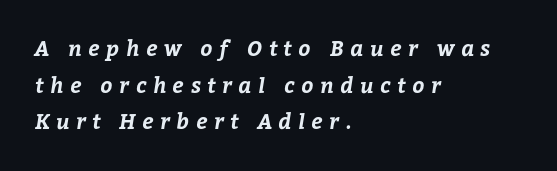
Q: Is the text bold? A: Yes.
Q: Is the text underlined? A: No.
Q: How is the paragraph aligned? A: Left-aligned.
Q: Is the spacing between letters normal or unusually wide? A: Unusually wide.
